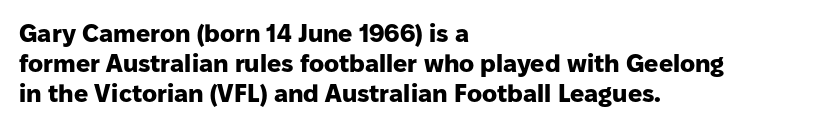
Default kerning and tracking; the words read as compact shapes. The letters stand upright; this is a roman face. Pretty heavy lettering here — definitely bold. The words here are not underlined.
